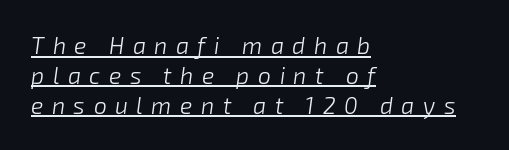
Honestly, the letter spacing is so wide it's the main thing you notice. A quiet, ordinary-to-light weight characterises the typeface. All the whitespace from short lines collects on the right. If you drew a line through each stem, it would be angled.
